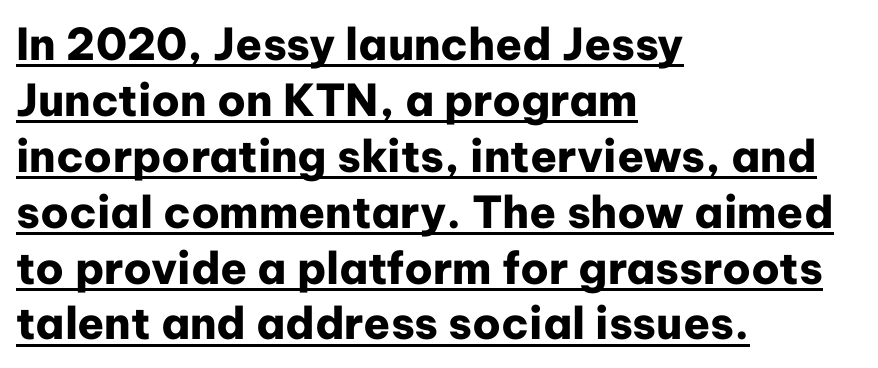
The image shows 44 px heavy sans-serif type, upright; set left-aligned, normal line spacing (1.27x), normal letter spacing, underlined; low stroke contrast and a medium x-height.
